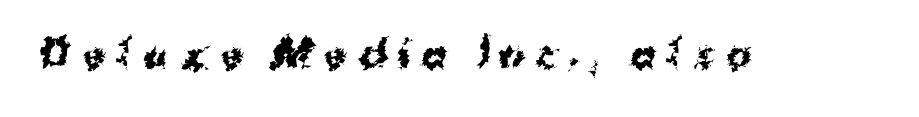
{"serif": "no", "bold": "yes", "weight": "bold", "width": "normal", "stroke_contrast": "medium", "x_height": "medium", "monospaced": "no", "underline": "no", "letter_spacing": "wide", "letter_spacing_em": 0.3, "glyph_px": 38}
